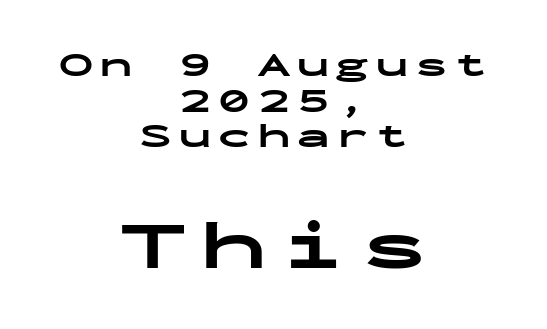
I'd describe the lettering as bold — thick and assertive. Baseline-to-baseline distance is barely more than the letter height. Monospaced: the letters line up in strict vertical columns. Horizontal alignment here is central, giving a formal, balanced look. The passage shown is typeset with a sans-serif family.
